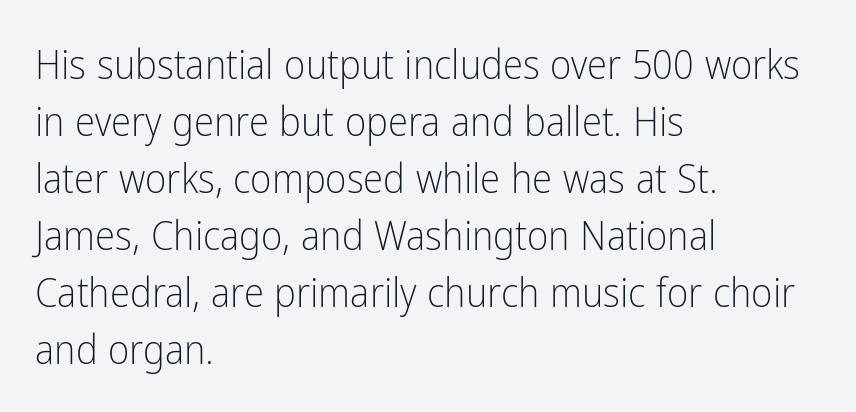
The letters carry no serifs — their stems end cleanly without finishing strokes. Bare-footed words on every line. Inter-character spacing is left at the font's built-in metrics. Leading: standard. No italicization has been applied; the sample stays upright. Is this a fixed-width face? No — the glyphs have proportional, varying widths.
